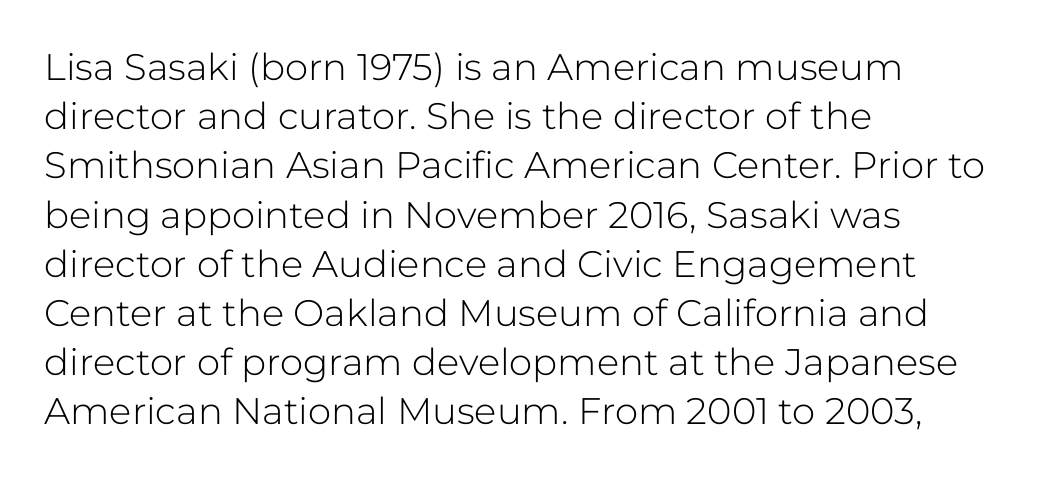
You could call the tracking neutral — neither tight nor loose. Students, observe: this is what conventionally led text looks like. These lines are rendered in a variable-pitch font. Alignment: flush left.
